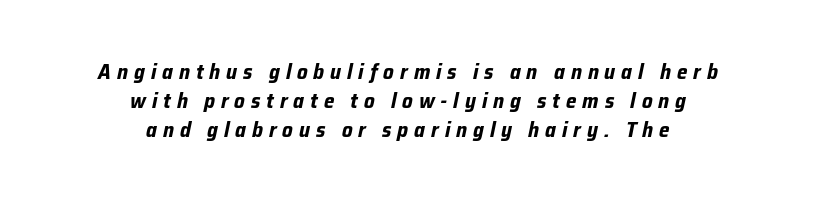
You can tell it's italic because the verticals aren't actually vertical. Horizontal alignment here is central, giving a formal, balanced look. Stroke thickness is high; the sample reads as a true bold. Baseline-to-baseline distance is the conventional proportion of letter height. Here the glyphs are tracked loosely, breaking word shapes into spaced letters. The passage shown is not underscored anywhere.
